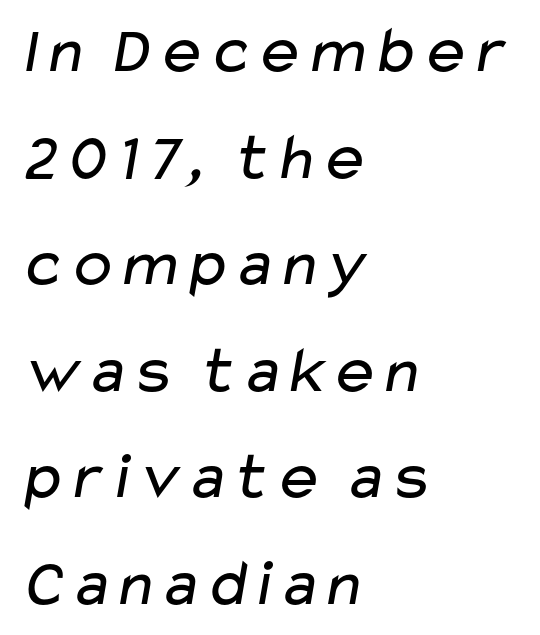
{"serif": "no", "bold": "no", "weight": "regular", "width": "wide", "stroke_contrast": "low", "x_height": "medium", "monospaced": "no", "underline": "no", "align": "left", "line_spacing": "normal", "line_spacing_ratio": 1.59, "letter_spacing": "normal", "letter_spacing_em": 0.0, "glyph_px": 67}
